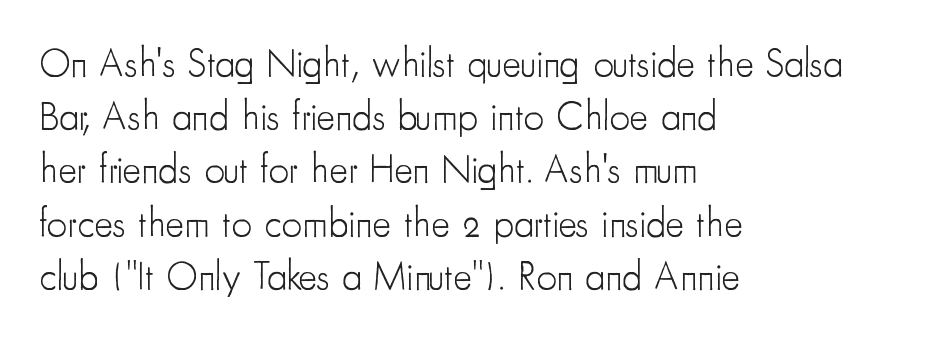
Italic? Not at all — the glyphs are vertical. Observe the ordinary spacing: letters are neighbours, not strangers. This sample has the flowing, uneven cadence of proportional lettering. If you drew a ruler down the left edge, every line would touch it.
